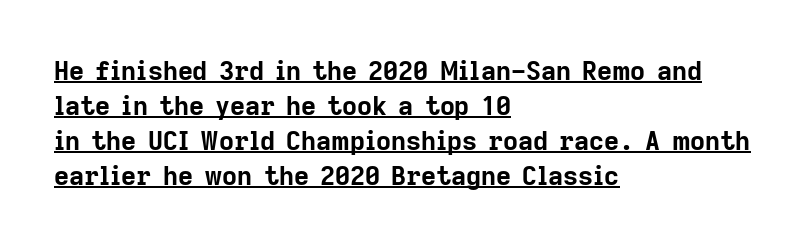
Q: Is the text bold? A: Yes.
Q: Is the text italic (slanted)? A: No, it is upright.
Q: Is the text underlined? A: Yes.
Q: How is the paragraph aligned? A: Left-aligned.
Q: Is the spacing between letters normal or unusually wide? A: Normal.
Q: Is the spacing between lines tight, normal or loose? A: Normal.
